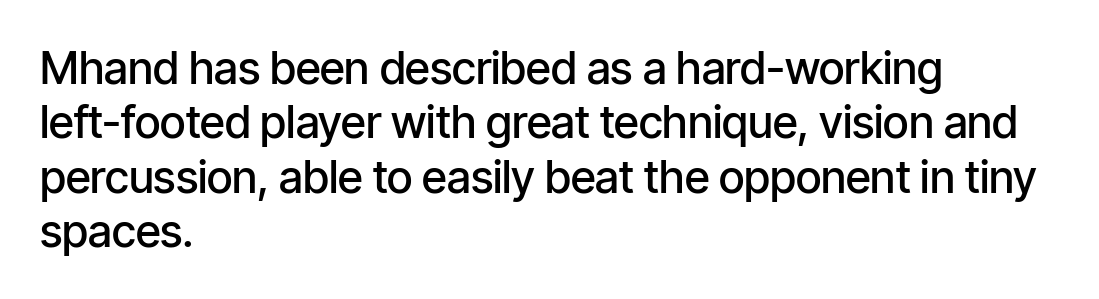
Q: Is the text bold? A: Semi-bold.
Q: Is the text italic (slanted)? A: No, it is upright.
Q: Is the typeface a serif or a sans-serif typeface? A: Sans-serif.
Q: Is the text underlined? A: No.
Q: How is the paragraph aligned? A: Left-aligned.
Q: Is the spacing between letters normal or unusually wide? A: Normal.
Q: Width (condensed, normal, or wide)? A: Condensed.
Q: Stroke contrast? A: Low.
Q: x-height? A: Medium.
Q: Monospaced? A: No.
